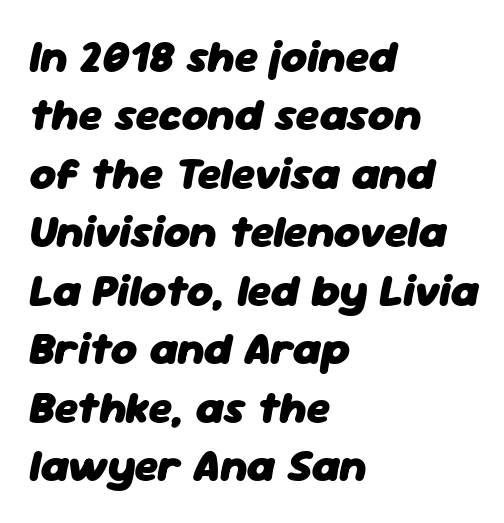
{"italic": "yes", "lean": "right", "slant_degrees": 11, "bold": "yes", "weight": "heavy", "width": "normal", "stroke_contrast": "low", "x_height": "medium", "monospaced": "no", "underline": "no", "align": "left", "line_spacing": "normal", "line_spacing_ratio": 1.3, "letter_spacing": "normal", "letter_spacing_em": 0.0, "glyph_px": 45}
